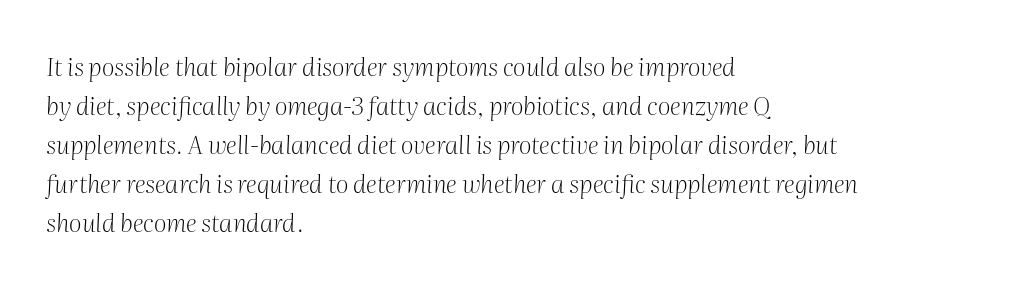
The image shows 25 px text type, italic (leaning right); set left-aligned, normal line spacing (1.56x), normal letter spacing, not underlined.
